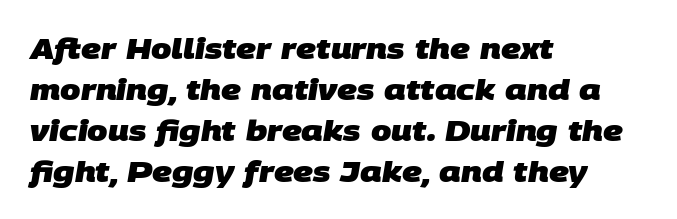
The image shows 29 px heavy sans-serif type; set left-aligned, normal line spacing (1.41x), normal letter spacing, not underlined; low stroke contrast and a large x-height.
